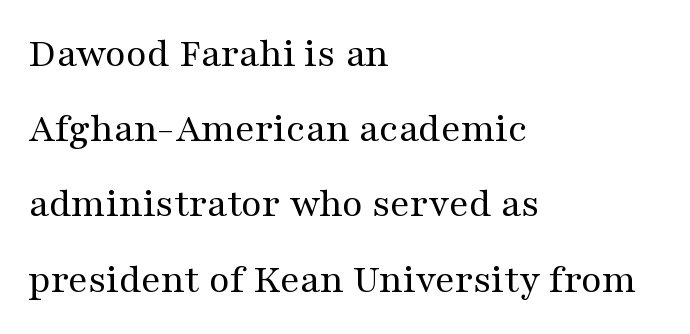
Q: Is the text bold? A: No.
Q: Is the text italic (slanted)? A: No, it is upright.
Q: Is the typeface a serif or a sans-serif typeface? A: Serif.
Q: Is the text underlined? A: No.
Q: How is the paragraph aligned? A: Left-aligned.
Q: Is the spacing between letters normal or unusually wide? A: Normal.
Q: Width (condensed, normal, or wide)? A: Wide.
Q: Stroke contrast? A: Medium.
Q: x-height? A: Medium.
Q: Monospaced? A: No.
